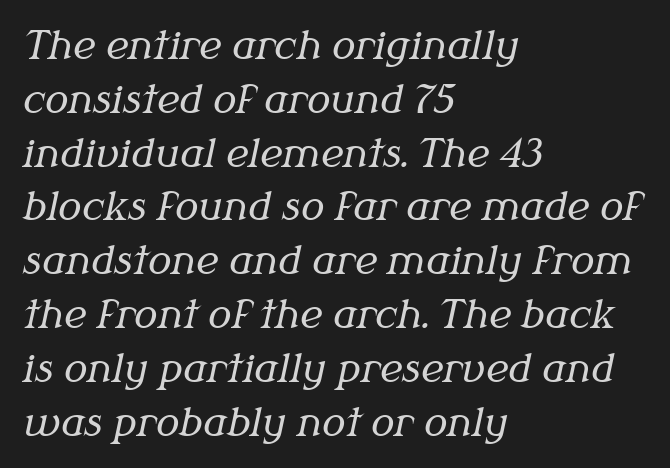
The cut favours lightness, reaching ordinary text weight at its darkest. Glance below the letters and you will spot only blank space. The letterforms sit shoulder to shoulder at normal distance. This rendering uses left alignment, leaving the right contour irregular.
